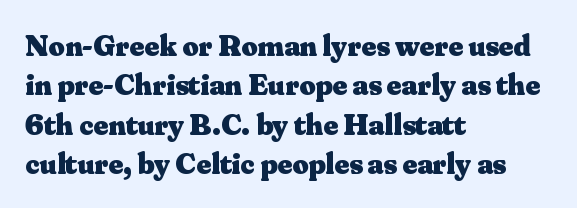
This rendering features lettering with no underline. The rendering uses natural spacing where letterforms have individual widths. The typography opts for an upright posture over an oblique one. The face used here is rendered with its standard letterfit. The rendering anchors every line to the left-hand side. A typesetter would call this leading conventional body-copy spacing.
